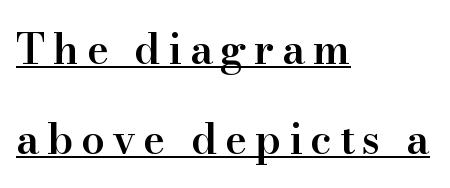
Q: Is the text bold? A: Semi-bold.
Q: Is the text italic (slanted)? A: No, it is upright.
Q: Is the typeface a serif or a sans-serif typeface? A: Serif.
Q: Is the text underlined? A: Yes.
Q: How is the paragraph aligned? A: Left-aligned.
Q: Is the spacing between lines tight, normal or loose? A: Loose.
Q: Width (condensed, normal, or wide)? A: Normal.
Q: Stroke contrast? A: High.
Q: x-height? A: Small.
Q: Monospaced? A: No.
